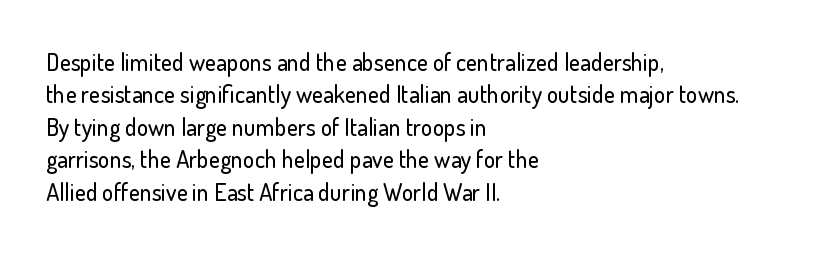
Glyph-to-glyph distance matches everyday printed text. Teacher's note: observe the even left margin — that is flush-left alignment. Type without underlining. This sample keeps an unexceptional amount of space between lines. This is roman type, the default non-slanted kind.
